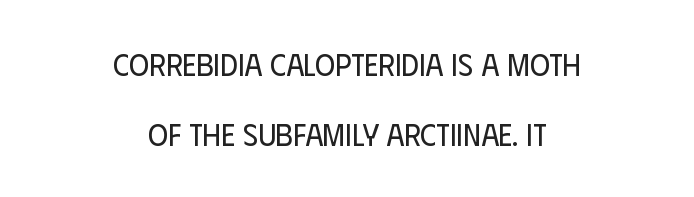
The lines in this sample share a center point and differ in where they start and stop. The baseline area is clear. Default kerning and tracking; the words read as compact shapes. The face used here is proportionally spaced, like ordinary book or web type. Ink coverage per letter is moderate at most. Loosely led — the rows are spread out.
